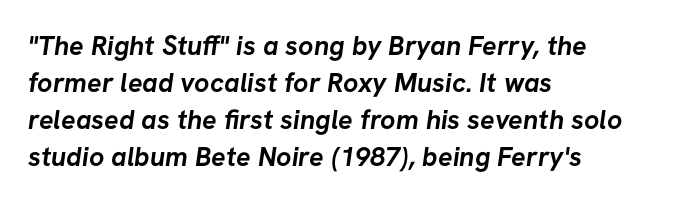
Words appear dense and cohesive because spacing is normal. The strip under each line holds only bare page. The glyphs have the mass of a bold cut. Quick note: interline space is typical. A classic flush-left, rag-right setting is used for this passage.
